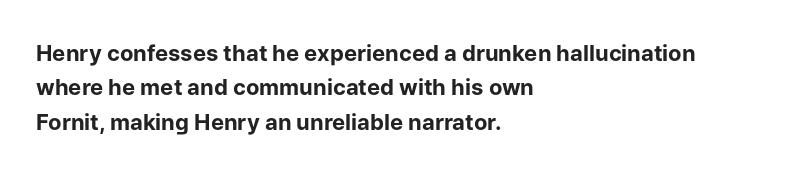
Q: Is the text bold? A: Yes.
Q: Is the text italic (slanted)? A: No, it is upright.
Q: Is the text underlined? A: No.
Q: How is the paragraph aligned? A: Left-aligned.
Q: Is the spacing between letters normal or unusually wide? A: Normal.
Q: Is the spacing between lines tight, normal or loose? A: Normal.
